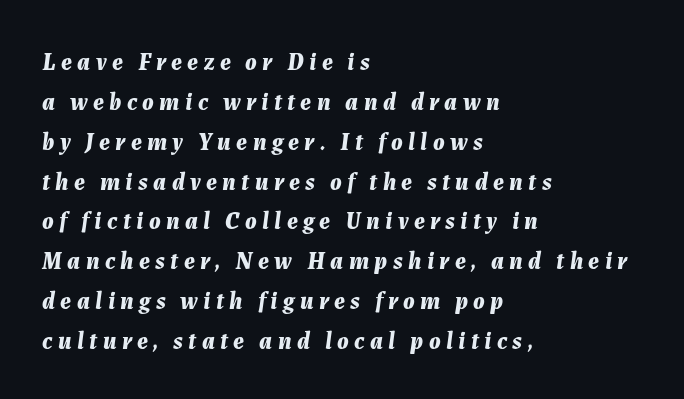
Which margin do the lines hug? The left one — the right edge is uneven. Look at the tracking — it's clearly loosened, letters drifting apart. The space between consecutive lines is moderate. Look at the stroke-to-counter ratio: heavy, a bold. The area under the type is left untouched. Slanted lettering throughout.
